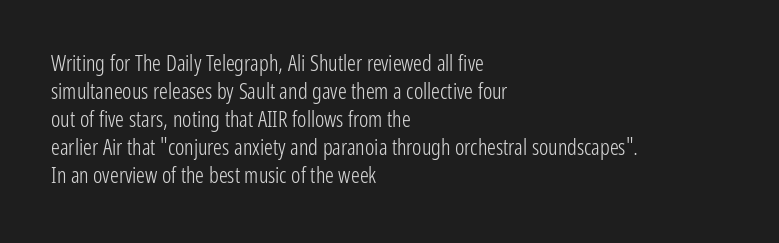
Q: Is the text bold? A: No.
Q: Is the text italic (slanted)? A: No, it is upright.
Q: Is the text underlined? A: No.
Q: How is the paragraph aligned? A: Left-aligned.
Q: Is the spacing between letters normal or unusually wide? A: Normal.
Q: Is the spacing between lines tight, normal or loose? A: Normal.
